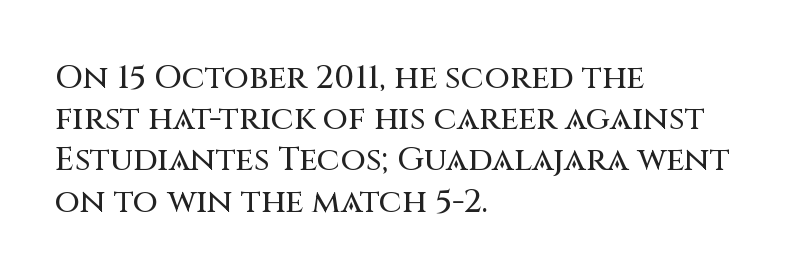
The image shows 33 px sans-serif type, upright; set left-aligned, normal line spacing (1.25x), normal letter spacing, not underlined; medium stroke contrast and a large x-height.
